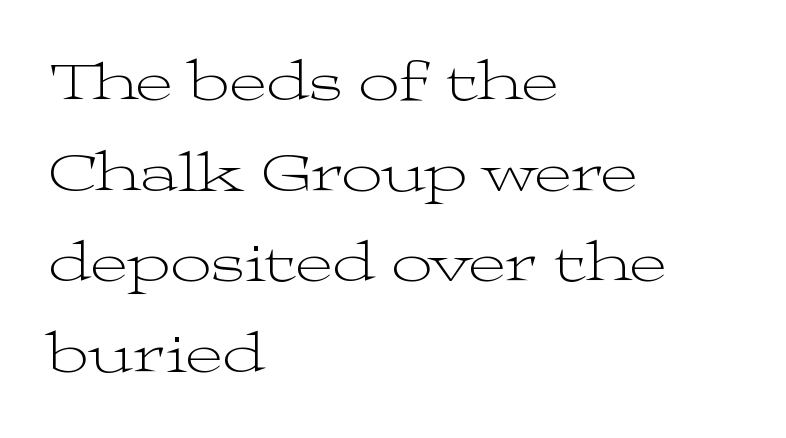
One glance says typical: line gaps are just what's usual. The compositor pushed each line to the left boundary. Each stroke keeps to a modest, everyday thickness or less. Italic? Not at all — the glyphs are vertical. The tracking reads as untouched default to a designer's eye. Honestly, there is no underline to notice here at all.
